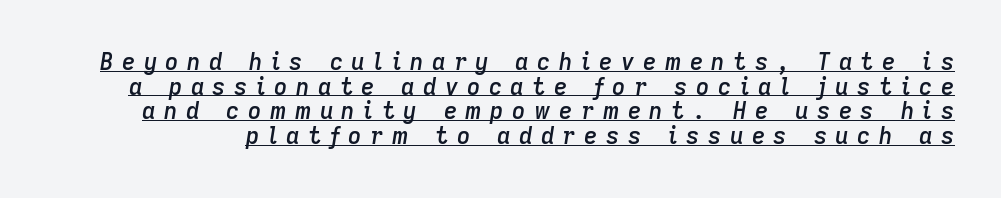
Q: Is the text bold? A: Semi-bold.
Q: Is the text italic (slanted)? A: Yes, it leans right by about 9 degrees.
Q: Is the text underlined? A: Yes.
Q: Is the spacing between letters normal or unusually wide? A: Unusually wide.
Q: Is the spacing between lines tight, normal or loose? A: Tight.
